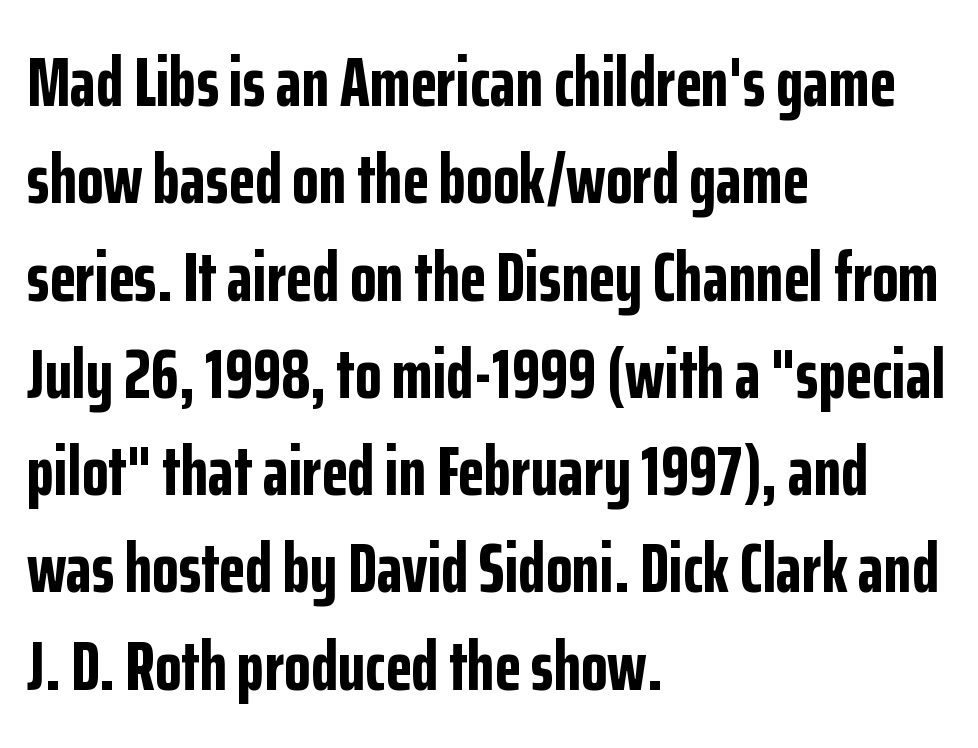
Q: Is the text bold? A: Yes.
Q: Is the text italic (slanted)? A: No, it is upright.
Q: Is the typeface a serif or a sans-serif typeface? A: Sans-serif.
Q: Is the text underlined? A: No.
Q: How is the paragraph aligned? A: Left-aligned.
Q: Is the spacing between letters normal or unusually wide? A: Normal.
Q: Is the spacing between lines tight, normal or loose? A: Normal.
Q: Width (condensed, normal, or wide)? A: Condensed.
Q: Stroke contrast? A: Low.
Q: x-height? A: Medium.
Q: Monospaced? A: No.
